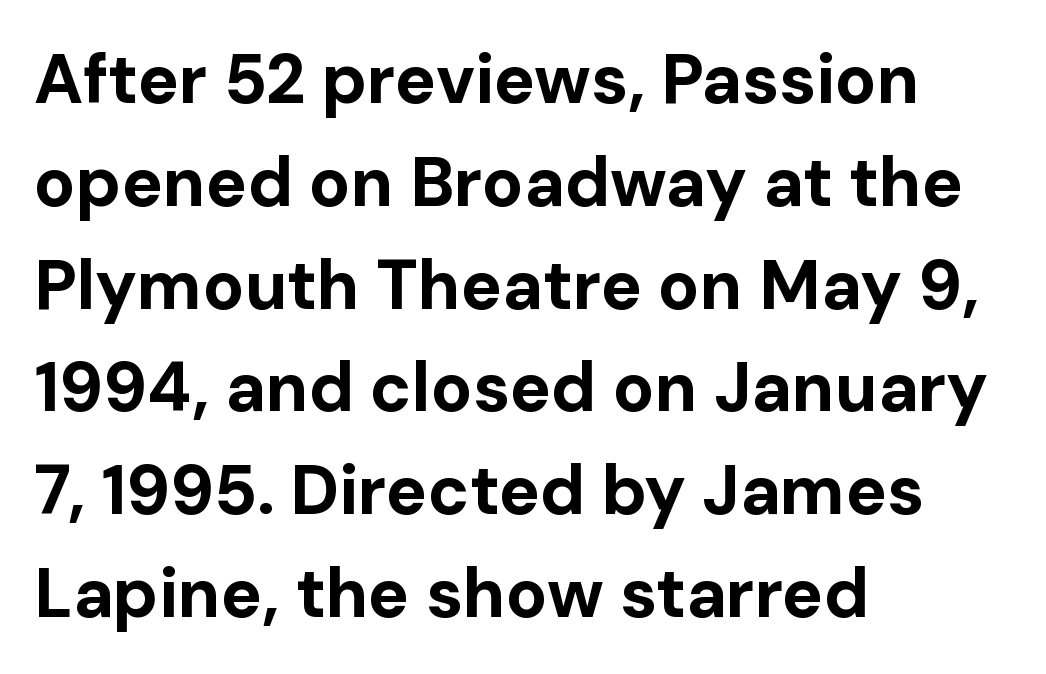
{"serif": "no", "italic": "no", "bold": "yes", "weight": "bold", "width": "normal", "stroke_contrast": "low", "x_height": "medium", "monospaced": "no", "underline": "no", "align": "left", "line_spacing": "normal", "line_spacing_ratio": 1.49, "letter_spacing": "normal", "letter_spacing_em": 0.0, "glyph_px": 69}
